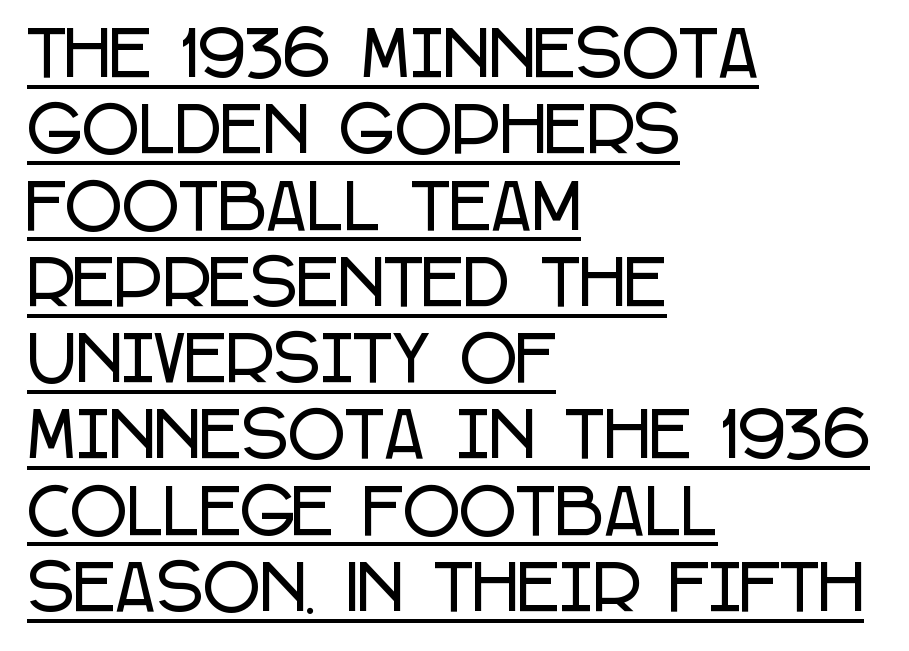
{"serif": "no", "italic": "no", "width": "condensed", "stroke_contrast": "low", "x_height": "large", "monospaced": "no", "underline": "yes", "align": "left", "line_spacing_ratio": 1.23, "letter_spacing": "normal", "letter_spacing_em": 0.0, "glyph_px": 62}
